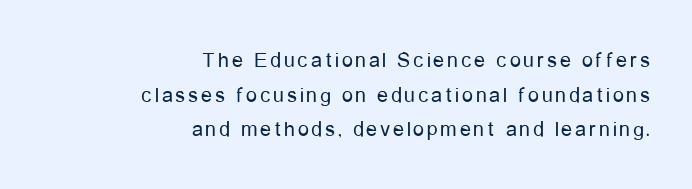
Q: Is the text bold? A: No.
Q: Is the text italic (slanted)? A: No, it is upright.
Q: Is the text underlined? A: No.
Q: How is the paragraph aligned? A: Right-aligned.
Q: Is the spacing between lines tight, normal or loose? A: Normal.
